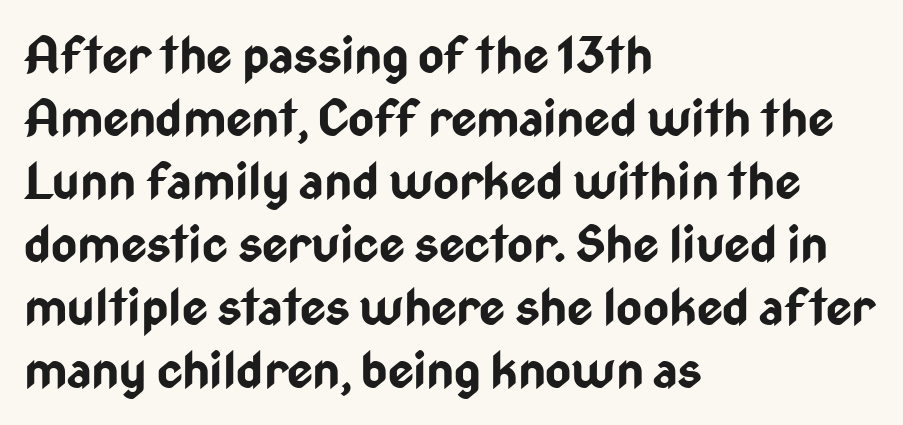
{"serif": "no", "italic": "no", "bold": "yes", "weight": "bold", "width": "condensed", "stroke_contrast": "low", "x_height": "medium", "monospaced": "no", "underline": "no", "align": "left", "line_spacing": "normal", "line_spacing_ratio": 1.26, "letter_spacing": "normal", "letter_spacing_em": 0.0, "glyph_px": 50}
